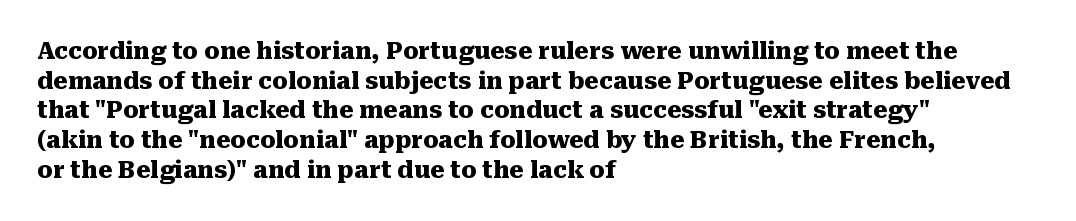
Q: Is the text bold? A: Yes.
Q: Is the text italic (slanted)? A: No, it is upright.
Q: Is the text underlined? A: No.
Q: How is the paragraph aligned? A: Left-aligned.
Q: Is the spacing between letters normal or unusually wide? A: Normal.
Q: Is the spacing between lines tight, normal or loose? A: Normal.
